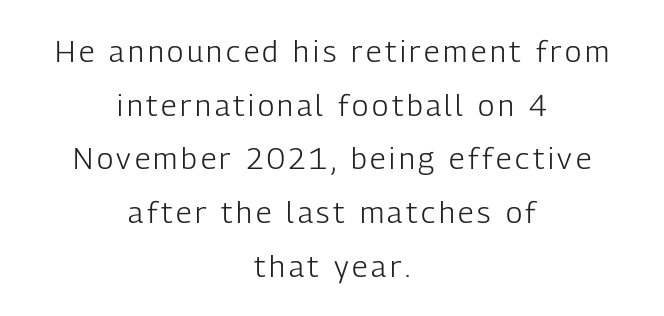
The image shows 30 px light, condensed sans-serif type, upright; set centered, line spacing 1.79x, not underlined; low stroke contrast and a medium x-height.
